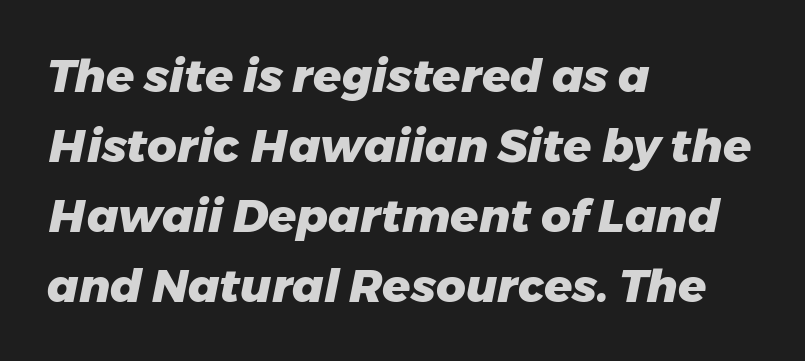
The image shows 46 px heavy type, italic (leaning right); set left-aligned, normal line spacing (1.52x), normal letter spacing, not underlined; low stroke contrast and a medium x-height.
